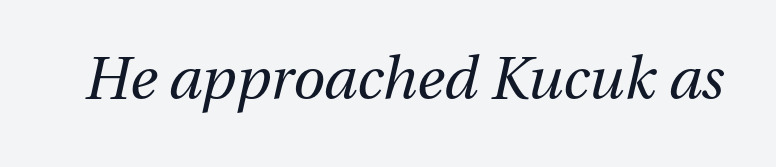
{"italic": "yes", "lean": "right", "slant_degrees": 13, "bold": "no", "weight": "regular", "width": "normal", "stroke_contrast": "medium", "x_height": "medium", "monospaced": "no", "underline": "no", "letter_spacing": "normal", "letter_spacing_em": 0.0, "glyph_px": 58}
